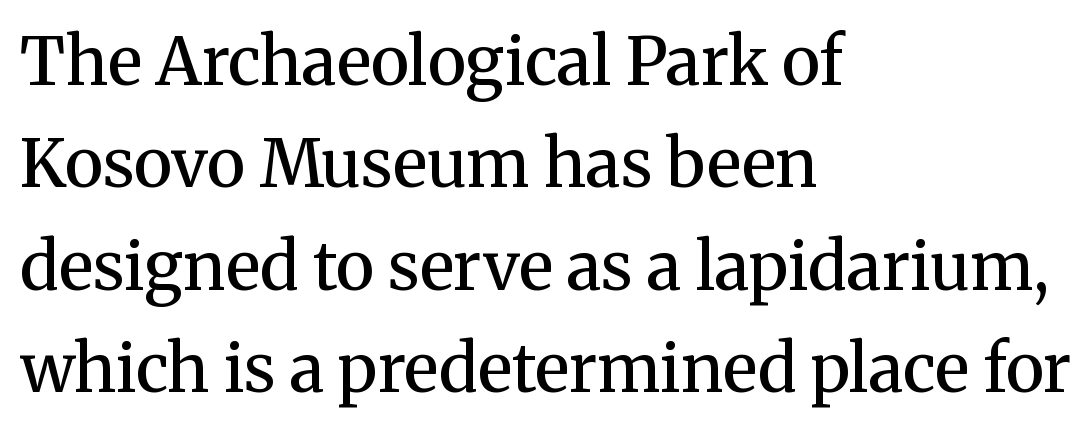
Clear beneath every line of the passage. The rendering uses natural spacing where letterforms have individual widths. Old-style or modern, the face here clearly has serifs. Compared with a centered layout, this one pins lines to the left instead. Characters remain perfectly vertical along every line. The space between consecutive lines is moderate.
